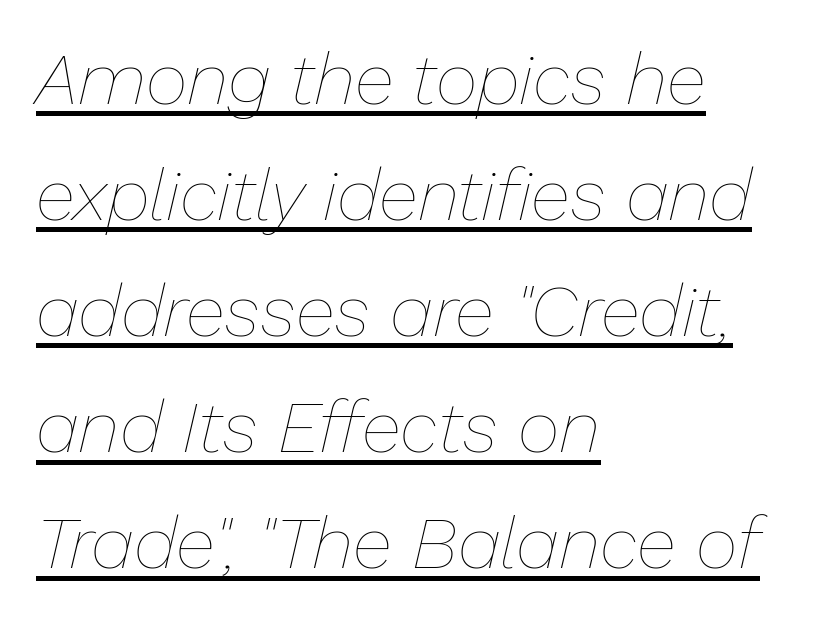
The rendering applies a slant to the glyphs. Short note: letters normally spaced. Somebody hit Ctrl+U on this one — the words are underlined. The passage shown is typed in a proportional face where columns would drift. Heft: none added — not bold.
